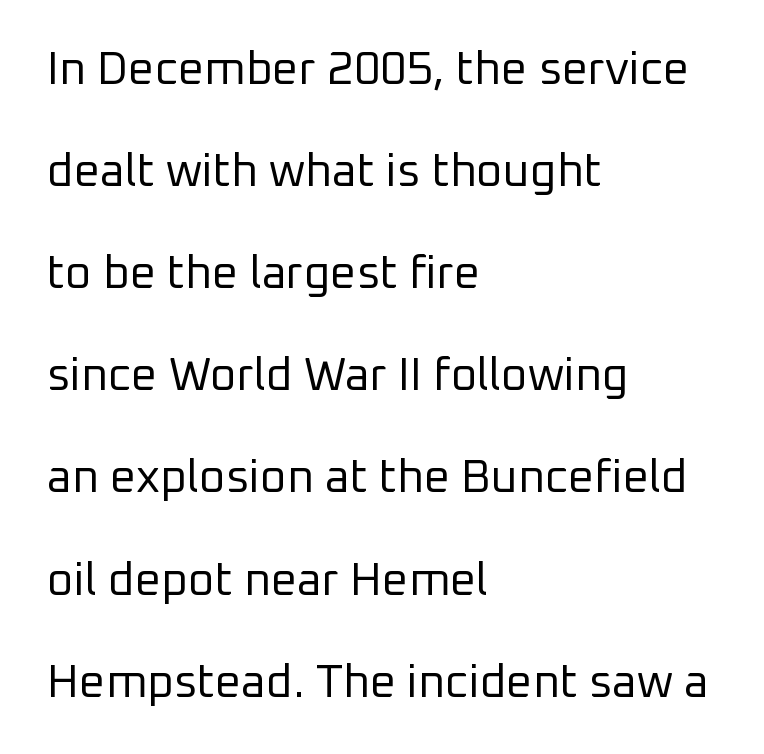
{"serif": "no", "italic": "no", "bold": "no", "weight": "regular", "width": "normal", "stroke_contrast": "low", "x_height": "medium", "monospaced": "no", "underline": "no", "align": "left", "line_spacing": "loose", "line_spacing_ratio": 2.22, "letter_spacing": "normal", "letter_spacing_em": 0.0, "glyph_px": 46}
